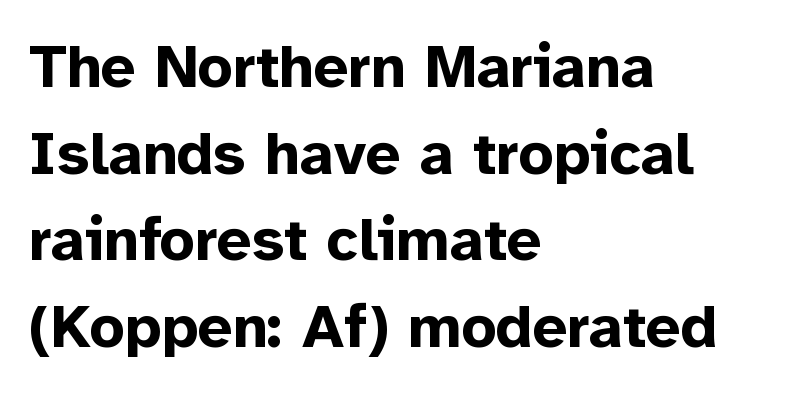
Leftover space on each line is placed entirely after the last word. I'd call this a sans setting — the letters go barefoot. The lines sit at an ordinary, default distance from one another. Italic? Not at all — the glyphs are vertical. The rendering uses natural spacing where letterforms have individual widths. The characters look thick and weighty, a clear bold.
